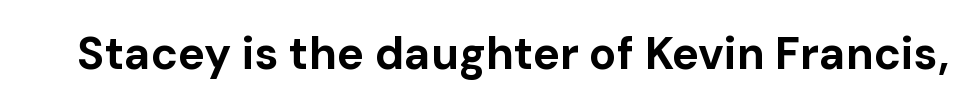
Q: Is the text bold? A: Yes.
Q: Is the text italic (slanted)? A: No, it is upright.
Q: Is the typeface a serif or a sans-serif typeface? A: Sans-serif.
Q: Is the text underlined? A: No.
Q: Is the spacing between letters normal or unusually wide? A: Normal.
Q: Width (condensed, normal, or wide)? A: Normal.
Q: Stroke contrast? A: Low.
Q: x-height? A: Medium.
Q: Monospaced? A: No.
